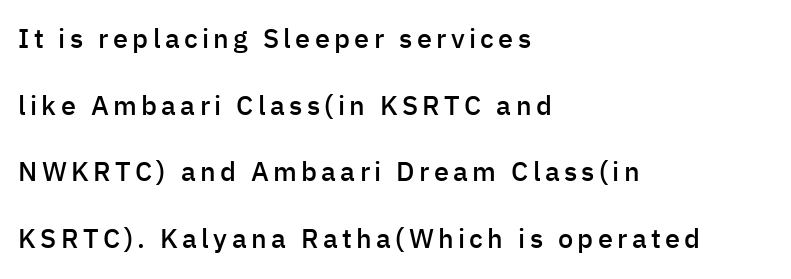
Q: Is the text bold? A: Semi-bold.
Q: Is the text italic (slanted)? A: No, it is upright.
Q: Is the text underlined? A: No.
Q: How is the paragraph aligned? A: Left-aligned.
Q: Is the spacing between lines tight, normal or loose? A: Loose.
